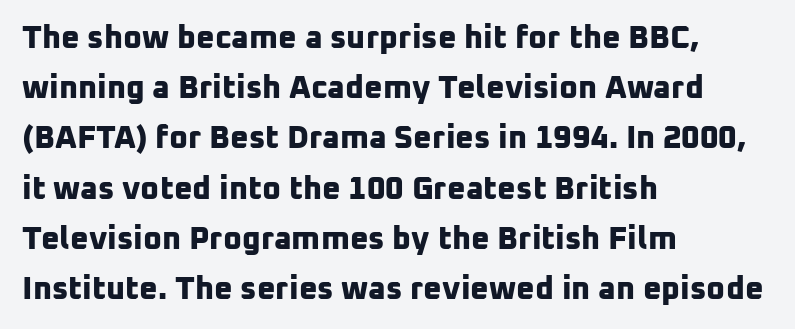
The image shows 32 px bold sans-serif type; set left-aligned, normal line spacing (1.57x), normal letter spacing, not underlined; low stroke contrast and a medium x-height.
